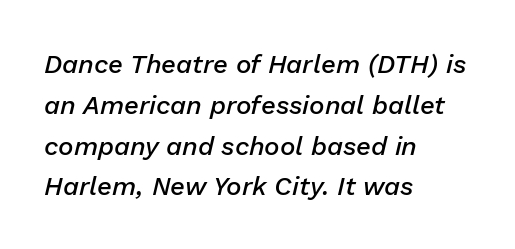
Every row of glyphs begins at an identical x-position on the left. Weight check: semibold — heavier than regular, not quite bold. Unmarked baselines from the first word to the last. A typesetter would call this leading conventional body-copy spacing. Letter spacing: default. The passage shown leans; its letterforms are oblique.
